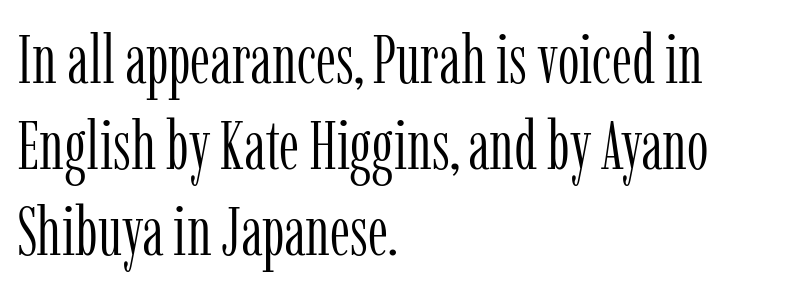
Only glyphs here, with clear space below each row. Alignment: flush left. The type sits square on the baseline with zero lean. The cut favours lightness, reaching ordinary text weight at its darkest.
